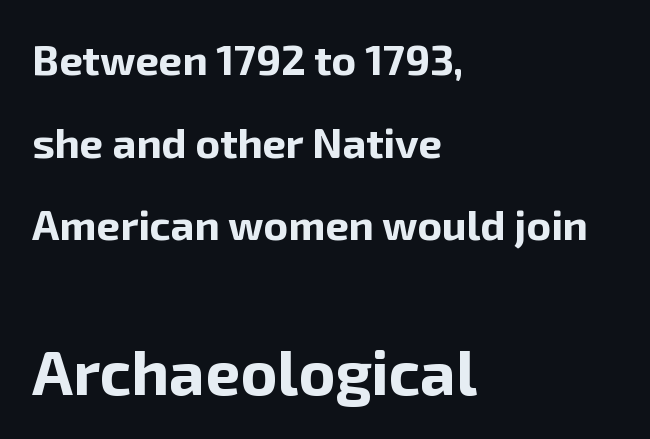
{"serif": "no", "italic": "no", "bold": "yes", "weight": "bold", "width": "normal", "stroke_contrast": "low", "x_height": "medium", "monospaced": "no", "underline": "no", "align": "left", "line_spacing": "loose", "line_spacing_ratio": 1.97, "letter_spacing": "normal", "letter_spacing_em": 0.0, "larger_block": "second", "size_ratio": 1.5, "glyph_px": 63}
